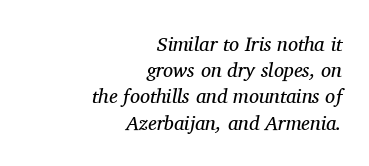
Q: Is the text bold? A: No.
Q: Is the text italic (slanted)? A: Yes, it leans right by about 11 degrees.
Q: Is the text underlined? A: No.
Q: How is the paragraph aligned? A: Right-aligned.
Q: Is the spacing between letters normal or unusually wide? A: Normal.
Q: Is the spacing between lines tight, normal or loose? A: Normal.
